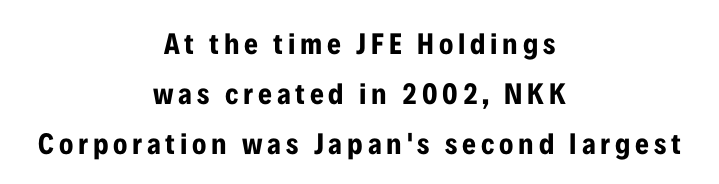
Q: Is the text bold? A: Yes.
Q: Is the text italic (slanted)? A: No, it is upright.
Q: Is the typeface a serif or a sans-serif typeface? A: Sans-serif.
Q: Is the text underlined? A: No.
Q: How is the paragraph aligned? A: Centered.
Q: Is the spacing between lines tight, normal or loose? A: Normal.
Q: Width (condensed, normal, or wide)? A: Condensed.
Q: Stroke contrast? A: Low.
Q: x-height? A: Medium.
Q: Monospaced? A: No.
